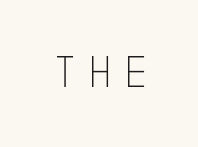
{"serif": "no", "italic": "no", "bold": "no", "weight": "thin", "width": "condensed", "stroke_contrast": "low", "x_height": "large", "underline": "no", "letter_spacing": "wide", "letter_spacing_em": 0.25, "glyph_px": 46}
